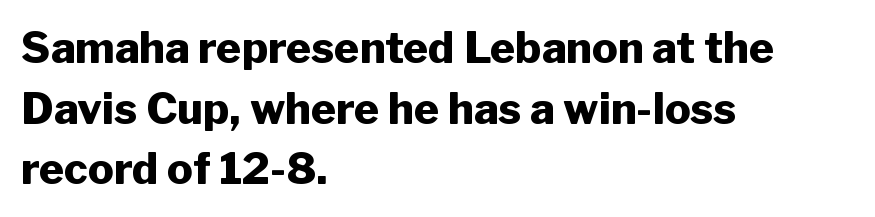
{"serif": "no", "italic": "no", "bold": "yes", "weight": "heavy", "width": "normal", "stroke_contrast": "low", "x_height": "medium", "monospaced": "no", "underline": "no", "align": "left", "line_spacing": "normal", "line_spacing_ratio": 1.41, "letter_spacing": "normal", "letter_spacing_em": 0.0, "glyph_px": 43}
